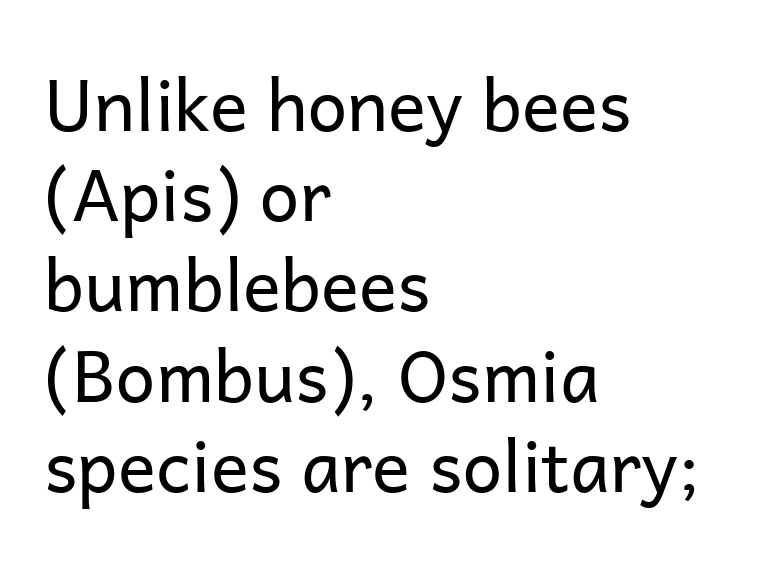
{"serif": "no", "italic": "no", "bold": "no", "weight": "regular", "width": "normal", "stroke_contrast": "low", "x_height": "medium", "monospaced": "no", "underline": "no", "align": "left", "line_spacing": "normal", "line_spacing_ratio": 1.27, "letter_spacing": "normal", "letter_spacing_em": 0.0, "glyph_px": 71}
